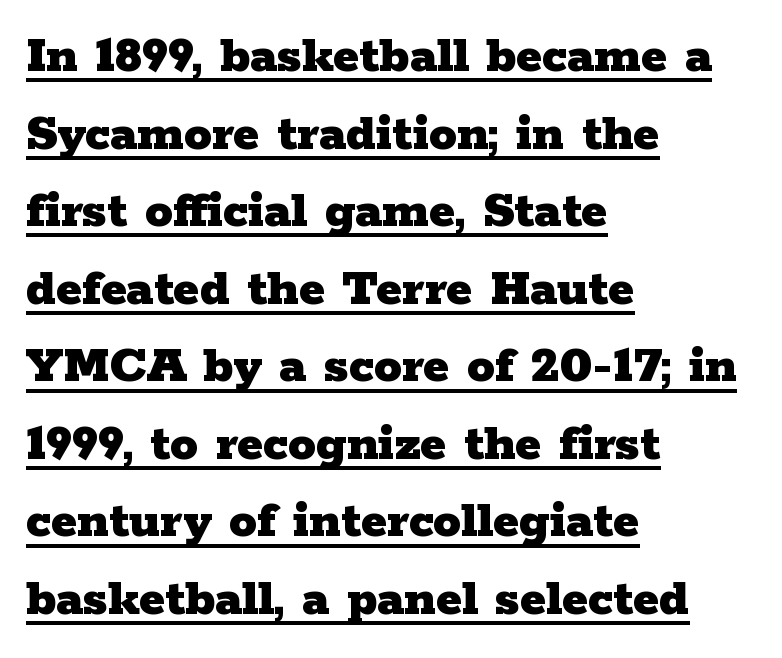
Q: Is the text bold? A: Yes.
Q: Is the text italic (slanted)? A: No, it is upright.
Q: Is the typeface a serif or a sans-serif typeface? A: Serif.
Q: Is the text underlined? A: Yes.
Q: How is the paragraph aligned? A: Left-aligned.
Q: Is the spacing between letters normal or unusually wide? A: Normal.
Q: Is the spacing between lines tight, normal or loose? A: Normal.
Q: Width (condensed, normal, or wide)? A: Wide.
Q: Stroke contrast? A: Low.
Q: x-height? A: Medium.
Q: Monospaced? A: No.
